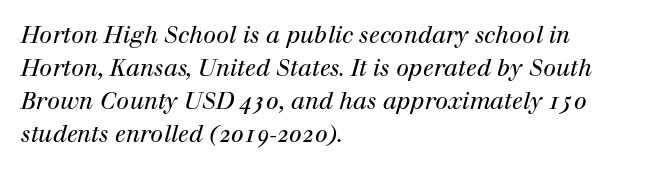
Students, observe: this is what conventionally led text looks like. These glyphs show unthickened strokes, regular width or finer. These lines were composed using italics. One-word summary of the alignment: left.
